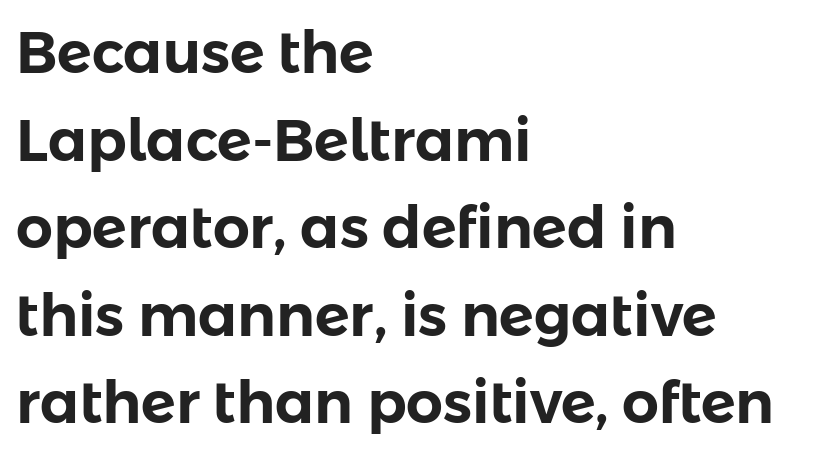
Q: Is the text italic (slanted)? A: No, it is upright.
Q: Is the typeface a serif or a sans-serif typeface? A: Sans-serif.
Q: Is the text underlined? A: No.
Q: How is the paragraph aligned? A: Left-aligned.
Q: Is the spacing between letters normal or unusually wide? A: Normal.
Q: Is the spacing between lines tight, normal or loose? A: Normal.
Q: Width (condensed, normal, or wide)? A: Normal.
Q: Stroke contrast? A: Low.
Q: x-height? A: Medium.
Q: Monospaced? A: No.
